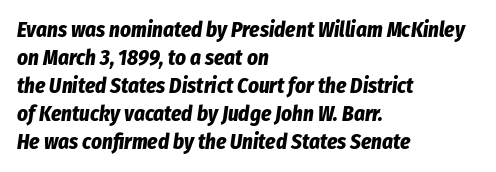
The image shows 21 px bold type, italic (leaning right); set left-aligned, normal line spacing (1.33x), normal letter spacing, not underlined.
